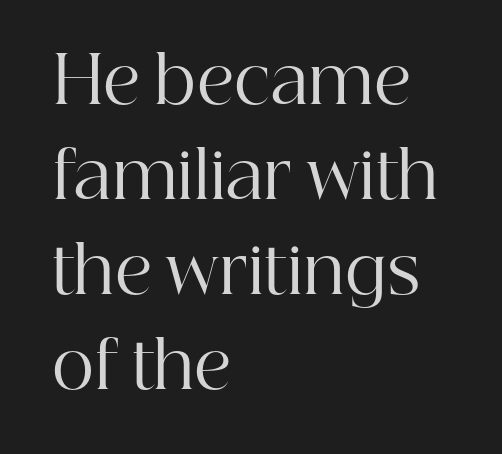
Ordinary non-slanted type is in use. This sample has the flowing, uneven cadence of proportional lettering. Stroke thickness stays within the range of a standard reading face or lighter. The passage is arranged the way most books set body copy — flush left.
